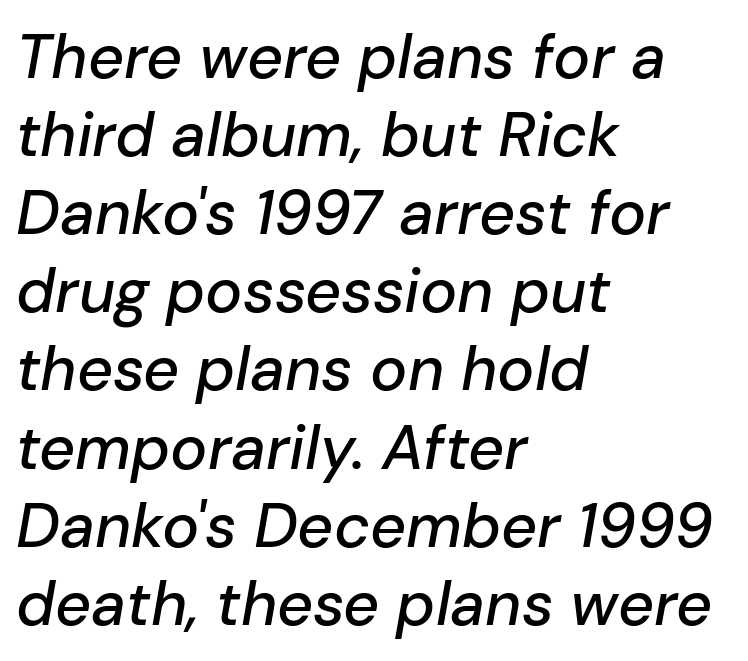
Q: Is the text italic (slanted)? A: Yes, it leans right by about 10 degrees.
Q: Is the text underlined? A: No.
Q: How is the paragraph aligned? A: Left-aligned.
Q: Is the spacing between letters normal or unusually wide? A: Normal.
Q: Is the spacing between lines tight, normal or loose? A: Normal.
Q: Width (condensed, normal, or wide)? A: Normal.
Q: Stroke contrast? A: Low.
Q: x-height? A: Medium.
Q: Monospaced? A: No.
